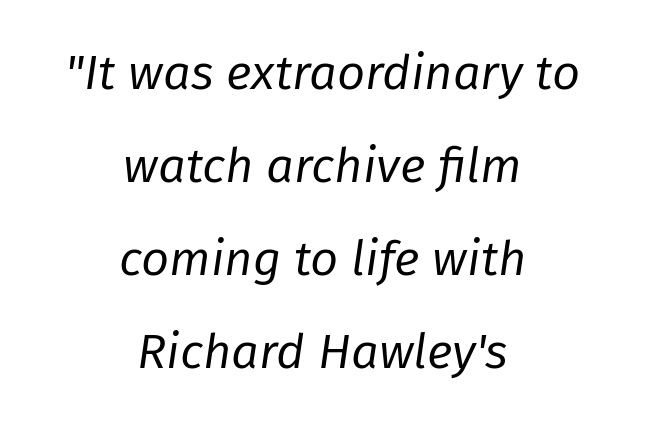
Q: Is the text bold? A: No.
Q: Is the text italic (slanted)? A: Yes, it leans right by about 8 degrees.
Q: Is the text underlined? A: No.
Q: How is the paragraph aligned? A: Centered.
Q: Is the spacing between letters normal or unusually wide? A: Normal.
Q: Is the spacing between lines tight, normal or loose? A: Loose.
Q: Width (condensed, normal, or wide)? A: Normal.
Q: Stroke contrast? A: Low.
Q: x-height? A: Medium.
Q: Monospaced? A: No.
